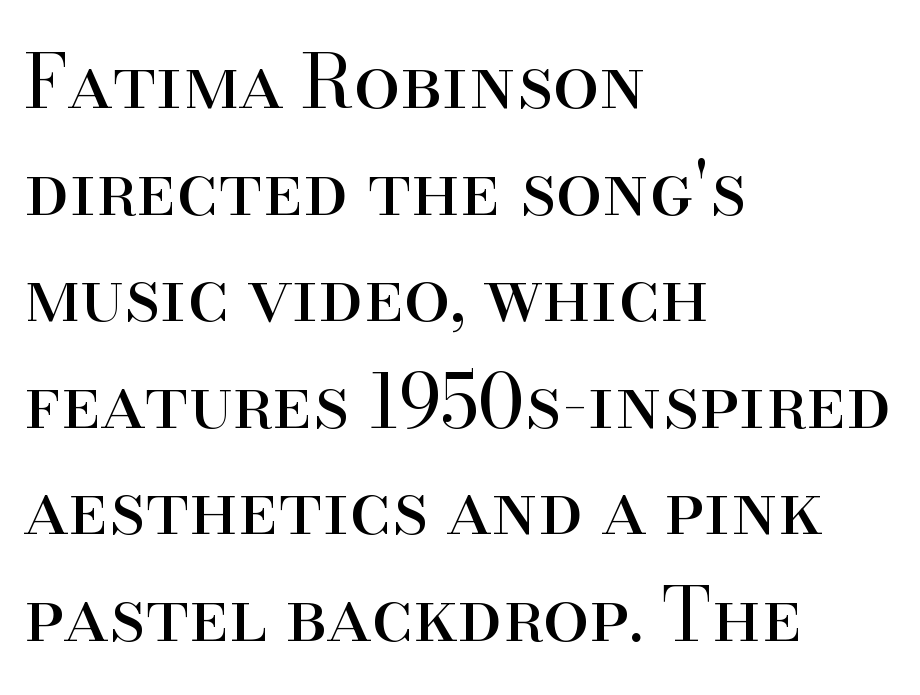
Leading matches the norm, producing a regular column. Each letter keeps its own natural width here, so spacing adapts to shape. Stems and bowls with no extra thickness — not bold. Italic? Not at all — the glyphs are vertical. Words float on clear page, feet unadorned. To sum up the face: it has serifs.
